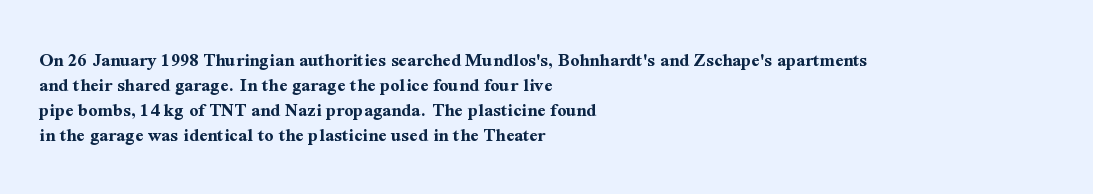
Q: Is the text bold? A: Yes.
Q: Is the text italic (slanted)? A: No, it is upright.
Q: Is the text underlined? A: No.
Q: How is the paragraph aligned? A: Left-aligned.
Q: Is the spacing between letters normal or unusually wide? A: Normal.
Q: Is the spacing between lines tight, normal or loose? A: Normal.
